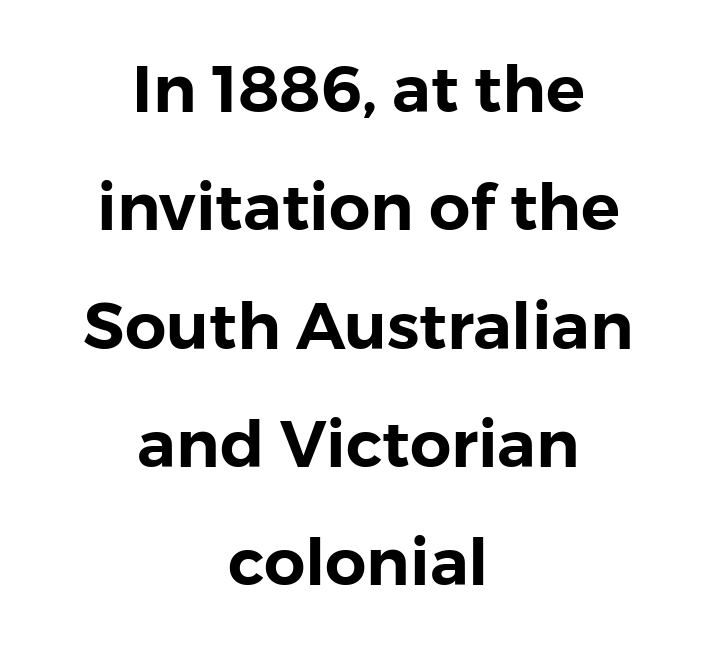
Regarding serifs, this sample does without them. Clear beneath every line of the passage. Line starts and ends both wander, symmetrically. Looks like regular typesetting: each glyph gets only the width it needs. Every stem runs plumb, perpendicular to the baseline. Glyph-to-glyph distance matches everyday printed text.
